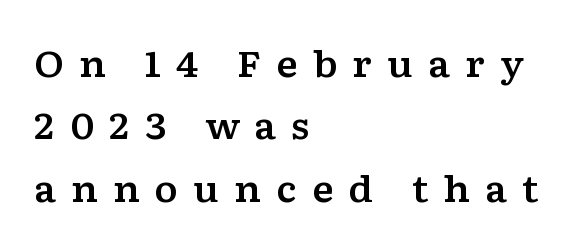
{"serif": "yes", "italic": "no", "width": "wide", "stroke_contrast": "low", "x_height": "medium", "monospaced": "no", "underline": "no", "align": "left", "line_spacing_ratio": 1.73, "letter_spacing": "wide", "letter_spacing_em": 0.41, "glyph_px": 36}
